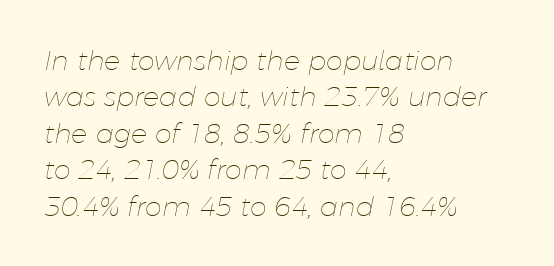
Q: Is the text bold? A: No.
Q: Is the text italic (slanted)? A: Yes, it leans right by about 11 degrees.
Q: Is the text underlined? A: No.
Q: How is the paragraph aligned? A: Left-aligned.
Q: Is the spacing between letters normal or unusually wide? A: Normal.
Q: Is the spacing between lines tight, normal or loose? A: Normal.
